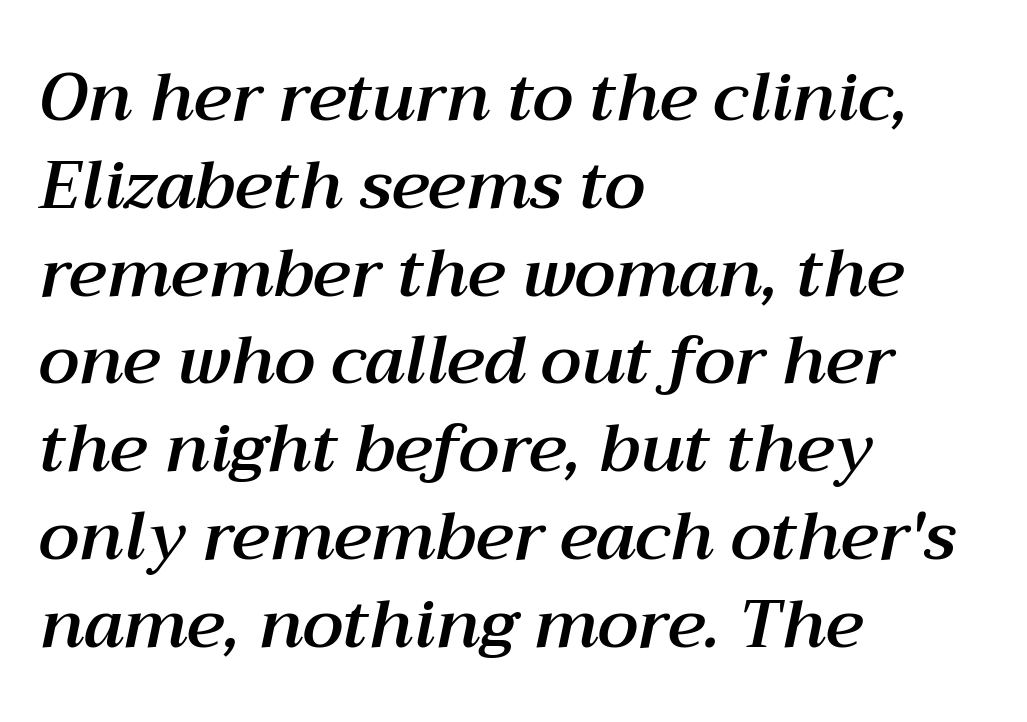
The image shows 67 px text type, italic (leaning right); set left-aligned, normal line spacing (1.31x), normal letter spacing, not underlined; medium stroke contrast and a medium x-height.
